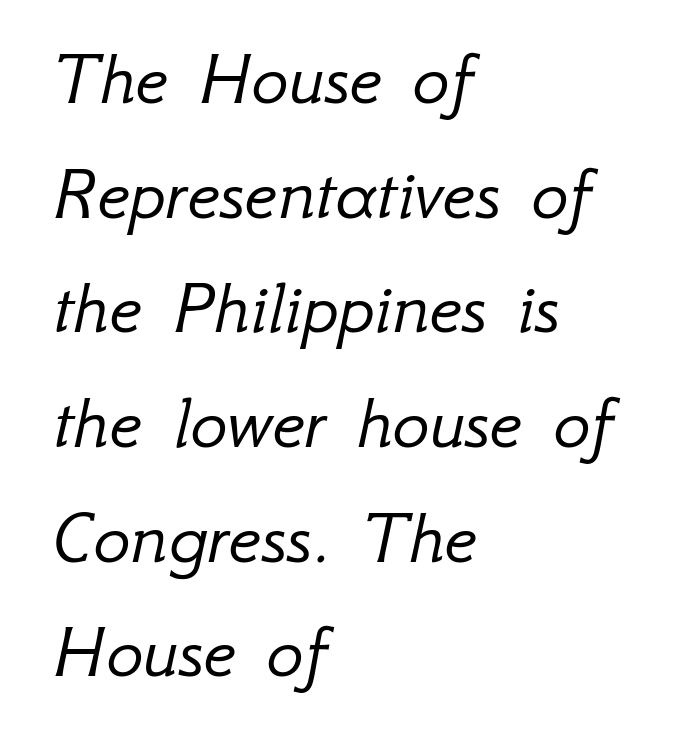
{"italic": "yes", "lean": "right", "slant_degrees": 12, "bold": "no", "weight": "light", "width": "normal", "stroke_contrast": "low", "x_height": "small", "monospaced": "no", "underline": "no", "align": "left", "line_spacing": "normal", "line_spacing_ratio": 1.47, "letter_spacing": "normal", "letter_spacing_em": 0.0, "glyph_px": 78}
